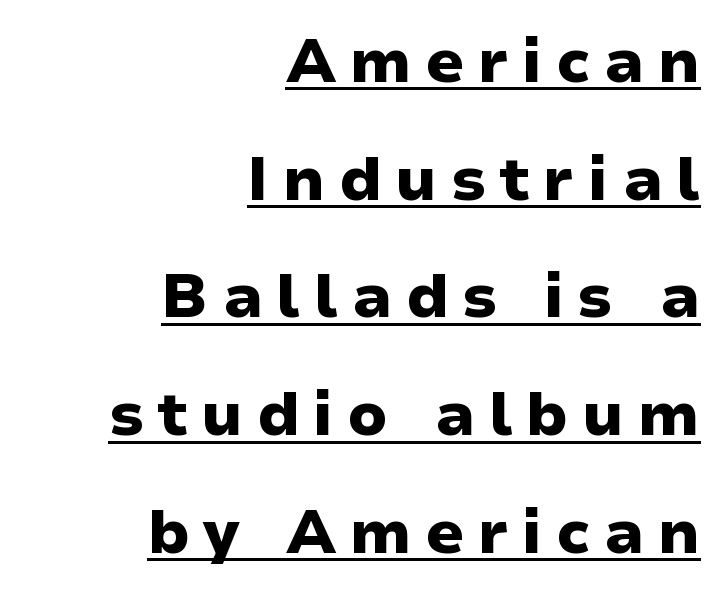
Q: Is the text bold? A: Yes.
Q: Is the text italic (slanted)? A: No, it is upright.
Q: Is the typeface a serif or a sans-serif typeface? A: Sans-serif.
Q: Is the text underlined? A: Yes.
Q: How is the paragraph aligned? A: Right-aligned.
Q: Is the spacing between letters normal or unusually wide? A: Unusually wide.
Q: Is the spacing between lines tight, normal or loose? A: Loose.
Q: Width (condensed, normal, or wide)? A: Wide.
Q: Stroke contrast? A: Low.
Q: x-height? A: Medium.
Q: Monospaced? A: No.
